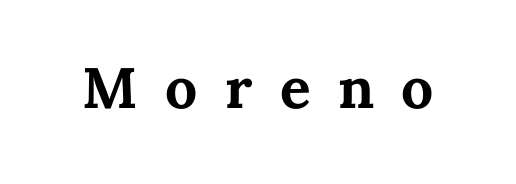
{"italic": "no", "bold": "yes", "weight": "bold", "width": "normal", "stroke_contrast": "medium", "x_height": "medium", "monospaced": "no", "underline": "no", "letter_spacing": "wide", "letter_spacing_em": 0.48, "glyph_px": 57}
